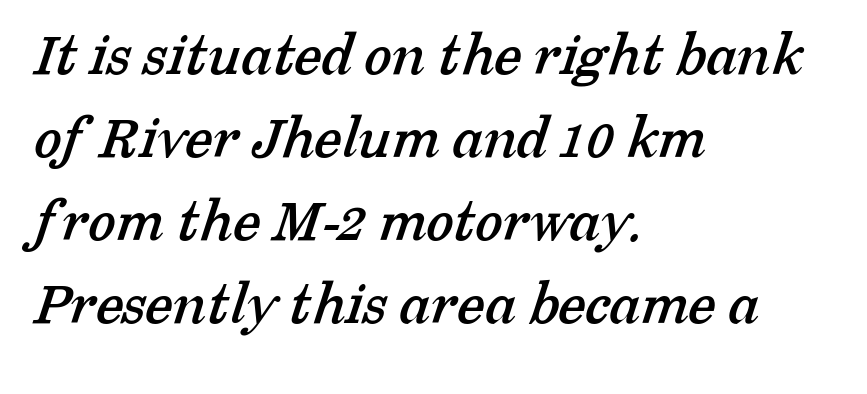
{"serif": "yes", "width": "normal", "stroke_contrast": "low", "x_height": "medium", "monospaced": "no", "underline": "no", "align": "left", "line_spacing": "normal", "line_spacing_ratio": 1.32, "letter_spacing": "normal", "letter_spacing_em": 0.0, "glyph_px": 63}
